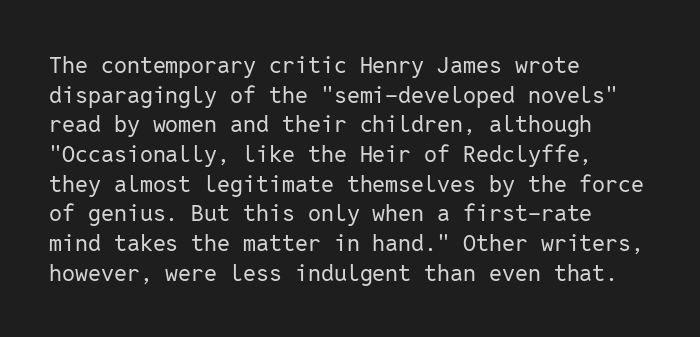
The image shows 23 px text type, upright; set left-aligned, normal line spacing (1.29x), normal letter spacing, not underlined.
